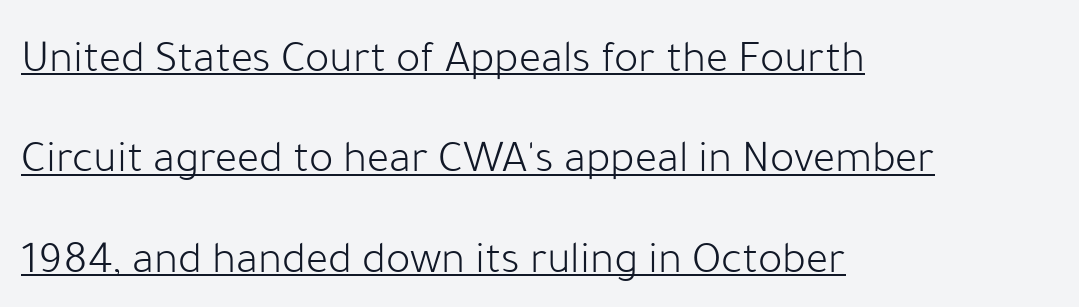
The image shows 46 px light sans-serif type, upright; set left-aligned, loose line spacing (2.18x), normal letter spacing, underlined; low stroke contrast and a medium x-height.
